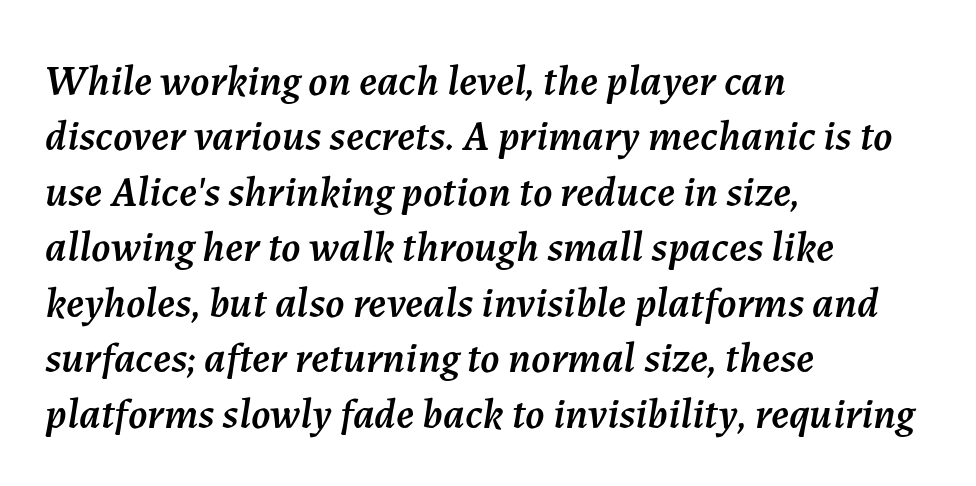
The image shows 43 px text type, italic (leaning right); set left-aligned, normal line spacing (1.29x), normal letter spacing, not underlined; medium stroke contrast and a medium x-height.
